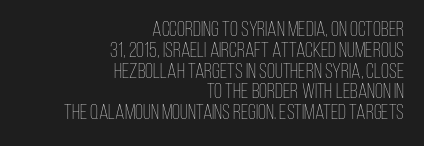
Bold? No — there's no thickening of the strokes. What's the leading like? Squeezed, with rows nearly overlapping. The paragraph shown leans on its right margin. Vertical strokes here are truly vertical.
